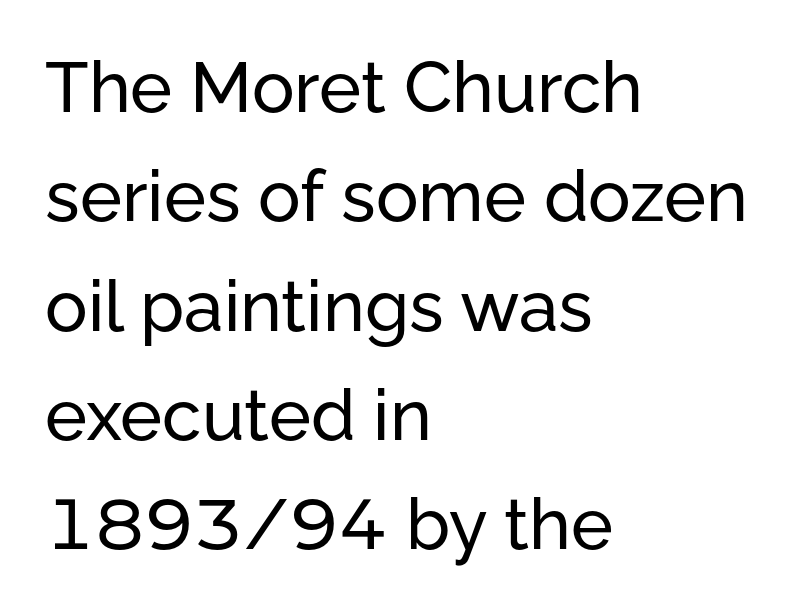
The image shows 71 px sans-serif type, upright; set left-aligned, normal line spacing (1.54x), normal letter spacing, not underlined; low stroke contrast and a medium x-height.
